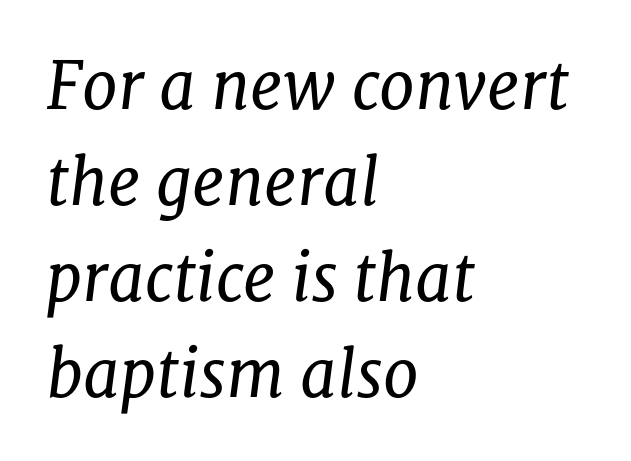
{"serif": "yes", "italic": "yes", "lean": "right", "slant_degrees": 8, "bold": "no", "weight": "regular", "width": "normal", "stroke_contrast": "low", "x_height": "medium", "monospaced": "no", "underline": "no", "align": "left", "line_spacing": "normal", "line_spacing_ratio": 1.5, "letter_spacing": "normal", "letter_spacing_em": 0.0, "glyph_px": 64}
